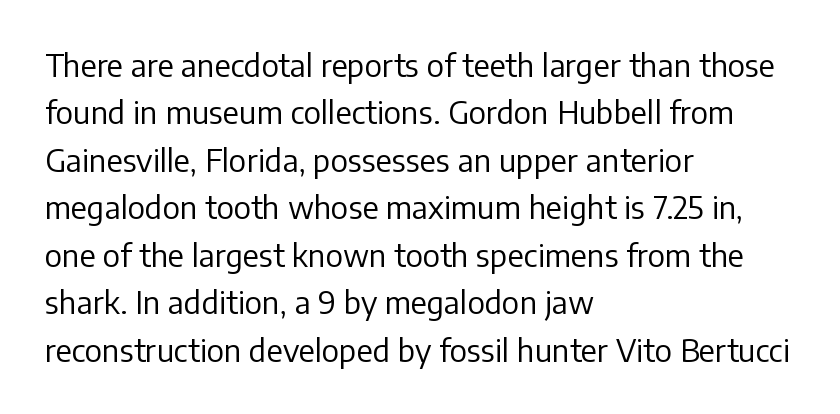
Regarding serifs, this sample does without them. Think standard paragraph weight, or any step lighter than that. The face used here is proportionally spaced, like ordinary book or web type. The letters stand upright; this is a roman face. Nobody drew a line under any word here. The passage is arranged the way most books set body copy — flush left.
